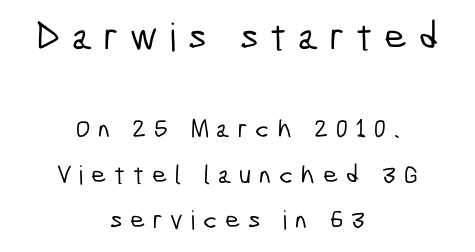
{"serif": "no", "width": "condensed", "stroke_contrast": "low", "x_height": "medium", "monospaced": "no", "underline": "no", "align": "center", "line_spacing_ratio": 1.75, "letter_spacing": "wide", "letter_spacing_em": 0.3, "larger_block": "first", "size_ratio": 1.5, "glyph_px": 39}
